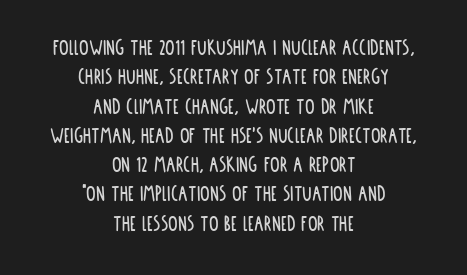
Centered paragraph, ragged on both sides. This sample uses plain, unmodified letter spacing. Words float on clear page, feet unadorned. Does the lettering tilt? It doesn't — this is upright.
